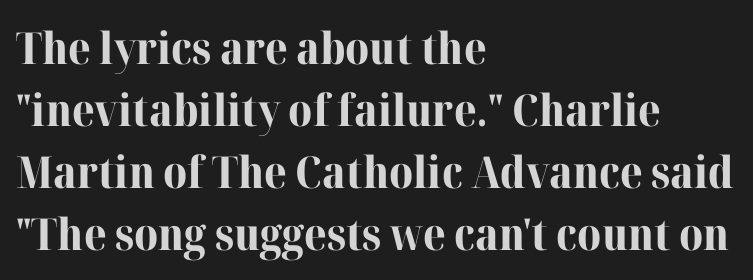
{"serif": "yes", "italic": "no", "bold": "yes", "weight": "bold", "width": "normal", "stroke_contrast": "high", "x_height": "medium", "monospaced": "no", "underline": "no", "align": "left", "line_spacing": "normal", "line_spacing_ratio": 1.41, "letter_spacing": "normal", "letter_spacing_em": 0.0, "glyph_px": 44}
